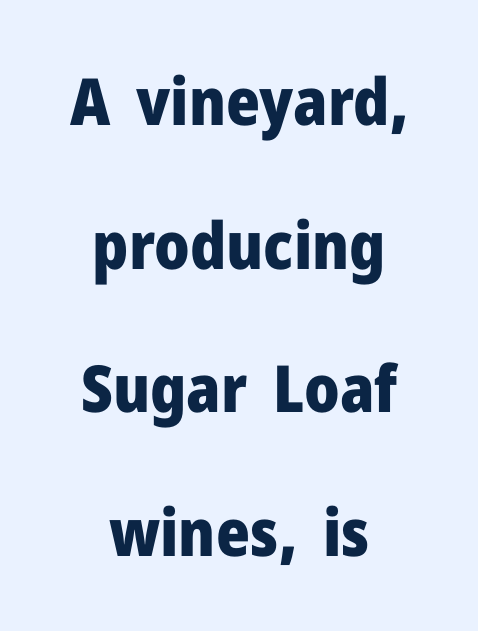
Q: Is the text bold? A: Yes.
Q: Is the text italic (slanted)? A: No, it is upright.
Q: Is the typeface a serif or a sans-serif typeface? A: Sans-serif.
Q: Is the text underlined? A: No.
Q: How is the paragraph aligned? A: Centered.
Q: Is the spacing between letters normal or unusually wide? A: Normal.
Q: Is the spacing between lines tight, normal or loose? A: Loose.
Q: Width (condensed, normal, or wide)? A: Normal.
Q: Stroke contrast? A: Low.
Q: x-height? A: Medium.
Q: Monospaced? A: No.
